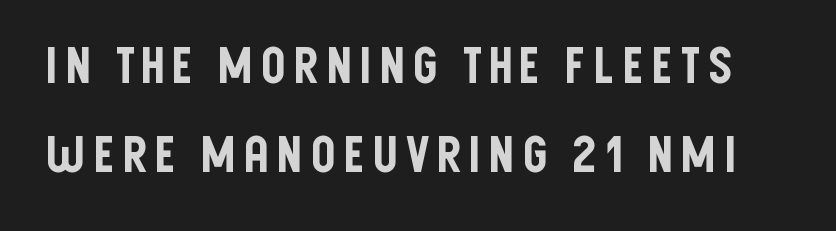
{"serif": "no", "italic": "no", "width": "condensed", "stroke_contrast": "low", "x_height": "large", "monospaced": "no", "underline": "no", "line_spacing_ratio": 1.79, "glyph_px": 50}
